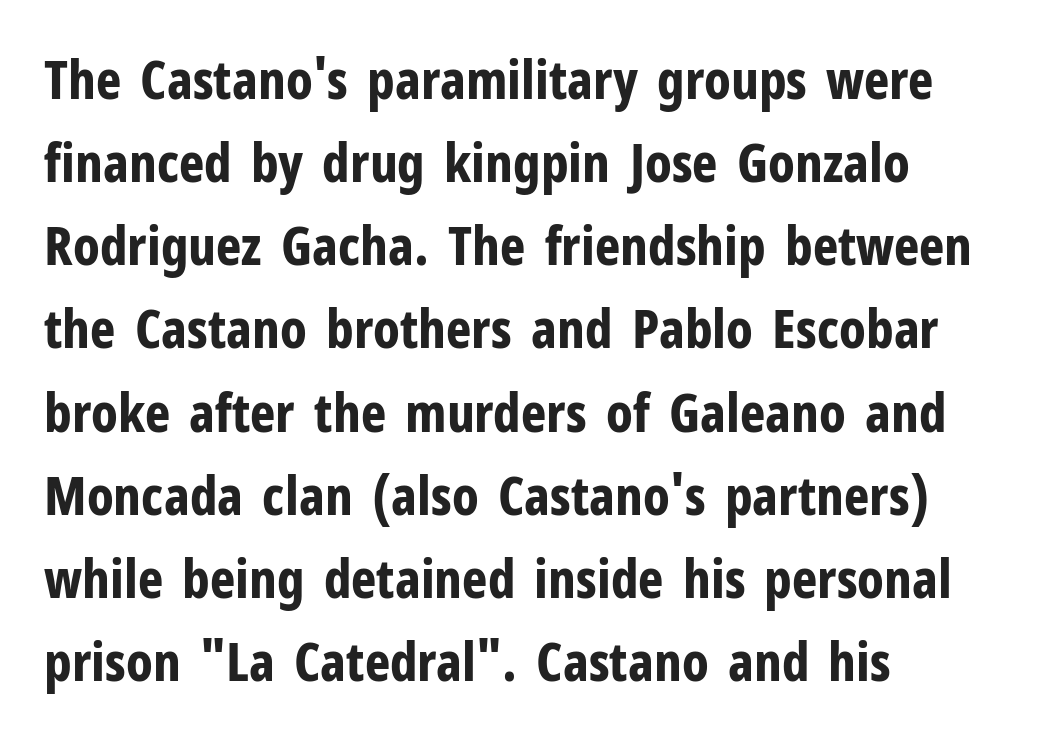
The image shows 54 px bold, condensed sans-serif type, upright; set left-aligned, normal line spacing (1.54x), normal letter spacing, not underlined; low stroke contrast and a medium x-height.
